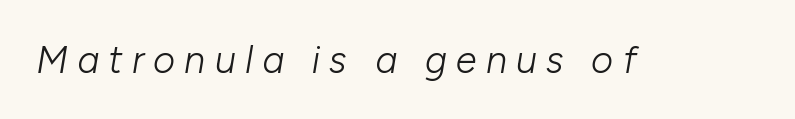
Q: Is the text bold? A: No.
Q: Is the text italic (slanted)? A: Yes, it leans right by about 10 degrees.
Q: Is the text underlined? A: No.
Q: Is the spacing between letters normal or unusually wide? A: Unusually wide.
Q: Width (condensed, normal, or wide)? A: Normal.
Q: Stroke contrast? A: Low.
Q: x-height? A: Medium.
Q: Monospaced? A: No.
